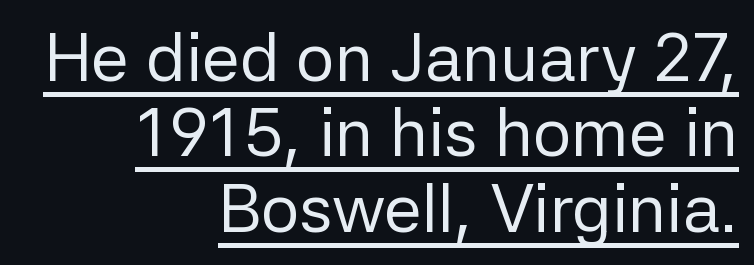
Nope, no serifs anywhere on these letters. Stroke thickness stays within the range of a standard reading face or lighter. Looks like someone drew a line under every word here. Regarding leading, the lines here are crowded together.
